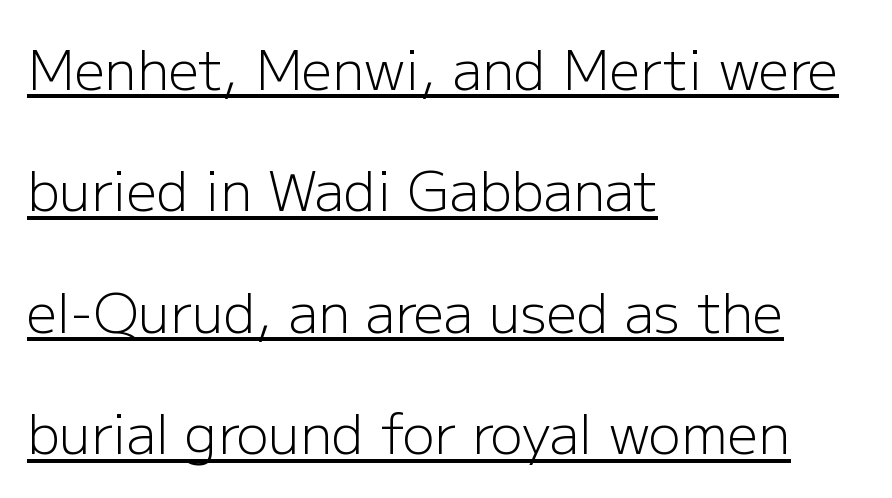
Q: Is the text bold? A: No.
Q: Is the text italic (slanted)? A: No, it is upright.
Q: Is the typeface a serif or a sans-serif typeface? A: Sans-serif.
Q: Is the text underlined? A: Yes.
Q: How is the paragraph aligned? A: Left-aligned.
Q: Is the spacing between letters normal or unusually wide? A: Normal.
Q: Is the spacing between lines tight, normal or loose? A: Loose.
Q: Width (condensed, normal, or wide)? A: Normal.
Q: Stroke contrast? A: Low.
Q: x-height? A: Medium.
Q: Monospaced? A: No.
